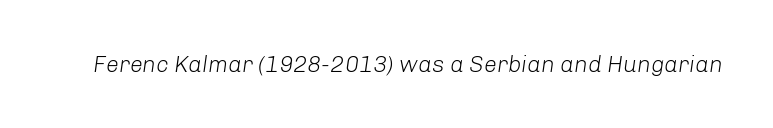
Q: Is the text bold? A: No.
Q: Is the text italic (slanted)? A: Yes, it leans right by about 8 degrees.
Q: Is the text underlined? A: No.
Q: Is the spacing between letters normal or unusually wide? A: Normal.
